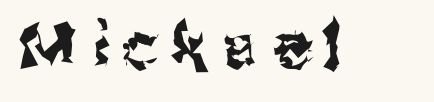
Spacing verdict: proportional, widths tailored to each character. How are the letters spaced? Widely, with obvious added tracking. Ascenders rise straight up at ninety degrees. Examine the stroke ends and you'll find no serifs.
